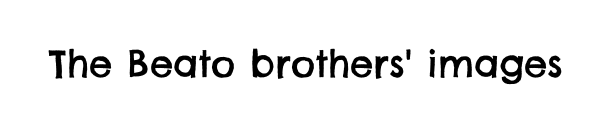
I'd call this a sans setting — the letters go barefoot. Just letters on the line, the space beneath them empty. The face used here is proportionally spaced, like ordinary book or web type. Glyph-to-glyph distance matches everyday printed text.
